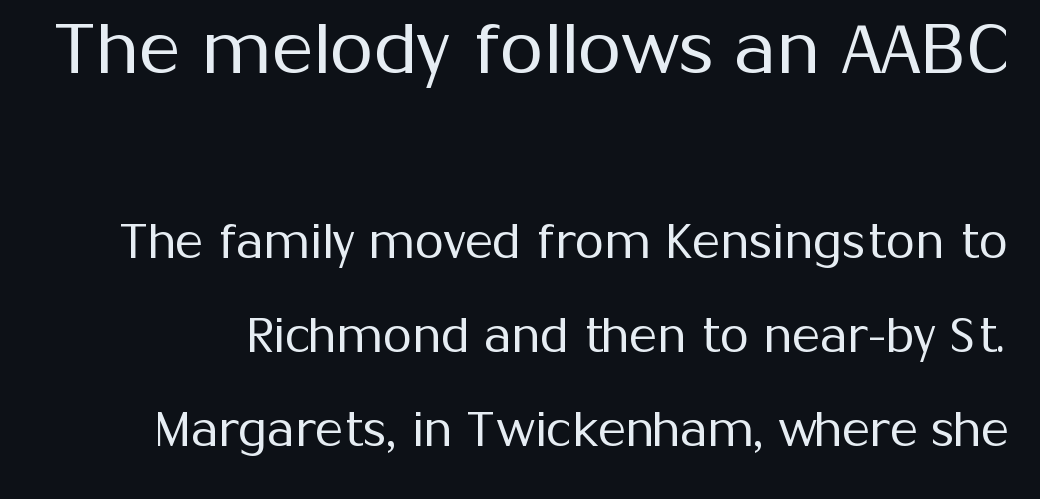
{"serif": "no", "italic": "no", "bold": "no", "weight": "regular", "width": "normal", "stroke_contrast": "medium", "x_height": "medium", "monospaced": "no", "underline": "no", "line_spacing": "loose", "line_spacing_ratio": 2.0, "letter_spacing": "normal", "letter_spacing_em": 0.0, "larger_block": "first", "size_ratio": 1.51, "glyph_px": 71}
